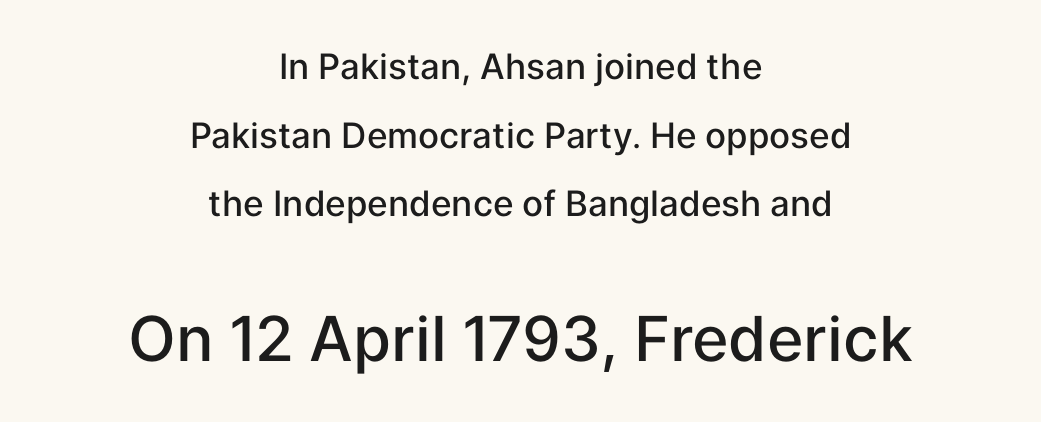
Q: Is the text bold? A: Semi-bold.
Q: Is the text italic (slanted)? A: No, it is upright.
Q: Is the typeface a serif or a sans-serif typeface? A: Sans-serif.
Q: Is the text underlined? A: No.
Q: How is the paragraph aligned? A: Centered.
Q: Is the spacing between letters normal or unusually wide? A: Normal.
Q: Is the spacing between lines tight, normal or loose? A: Loose.
Q: Which block of text is set in a larger size, the first (top) or the second (bottom)? A: The second (bottom) one.
Q: Width (condensed, normal, or wide)? A: Normal.
Q: Stroke contrast? A: Low.
Q: x-height? A: Medium.
Q: Monospaced? A: No.
